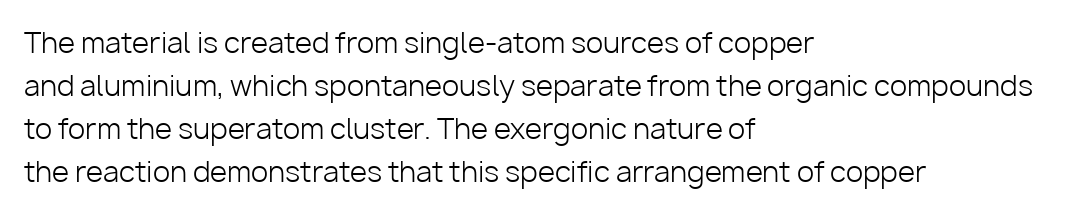
The image shows 28 px light sans-serif type, upright; set left-aligned, normal line spacing (1.53x), normal letter spacing, not underlined; low stroke contrast and a medium x-height.
